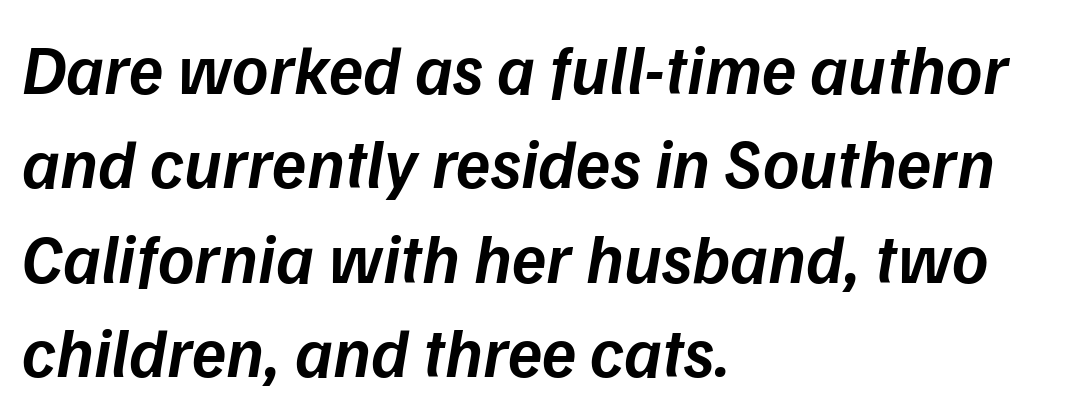
The sample has been set in demibold, a notch under bold. Notice how the stems are inclined rather than vertical — that's the hallmark of italics. Has an underline been added? It has not. Note the varied advance widths — an 'i' is clearly narrower than an 'm'.
